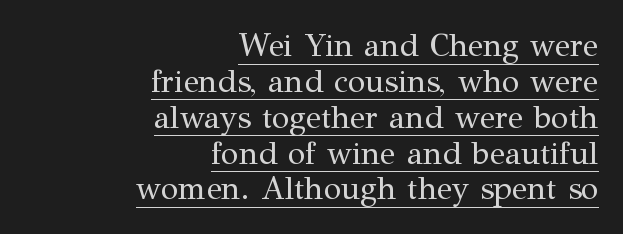
Q: Is the text bold? A: No.
Q: Is the text italic (slanted)? A: No, it is upright.
Q: Is the typeface a serif or a sans-serif typeface? A: Serif.
Q: Is the text underlined? A: Yes.
Q: How is the paragraph aligned? A: Right-aligned.
Q: Is the spacing between letters normal or unusually wide? A: Normal.
Q: Is the spacing between lines tight, normal or loose? A: Tight.
Q: Width (condensed, normal, or wide)? A: Normal.
Q: Stroke contrast? A: Medium.
Q: x-height? A: Medium.
Q: Monospaced? A: No.
